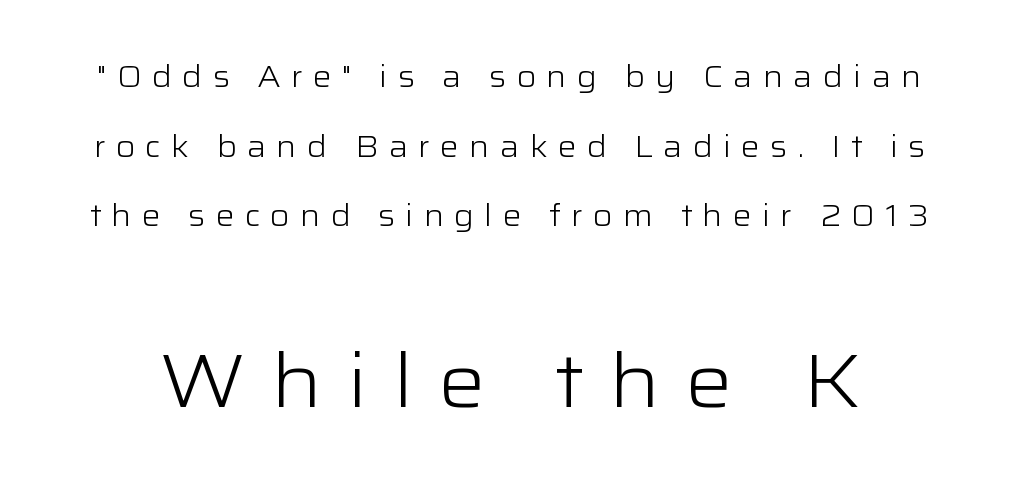
{"serif": "no", "italic": "no", "bold": "no", "weight": "light", "width": "wide", "stroke_contrast": "low", "x_height": "medium", "monospaced": "no", "underline": "no", "line_spacing": "loose", "line_spacing_ratio": 2.32, "letter_spacing": "wide", "letter_spacing_em": 0.33, "larger_block": "second", "size_ratio": 2.5, "glyph_px": 75}
